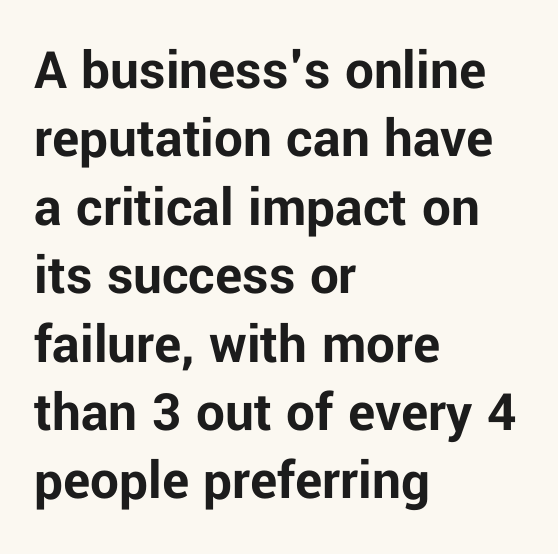
A typesetter would call this proportional, since set widths differ per character. A classic flush-left, rag-right setting is used for this passage. The letters are bold, with thick, heavy strokes. Does the lettering tilt? It doesn't — this is upright. Note: no serifs on the glyphs.
